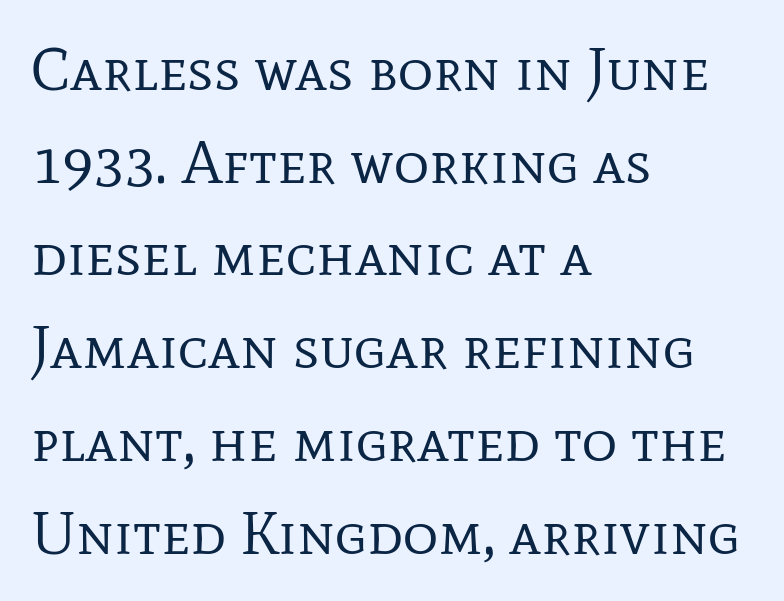
The image shows 61 px regular-weight serif type, upright; set left-aligned, normal line spacing (1.52x), normal letter spacing, not underlined; low stroke contrast and a medium x-height.
